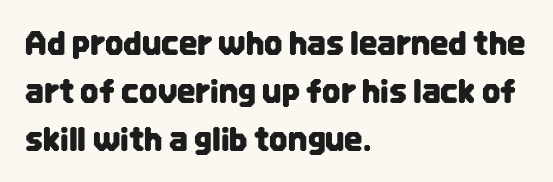
The image shows 32 px condensed sans-serif type, upright; set left-aligned, normal line spacing (1.5x), normal letter spacing, not underlined; low stroke contrast and a large x-height.
